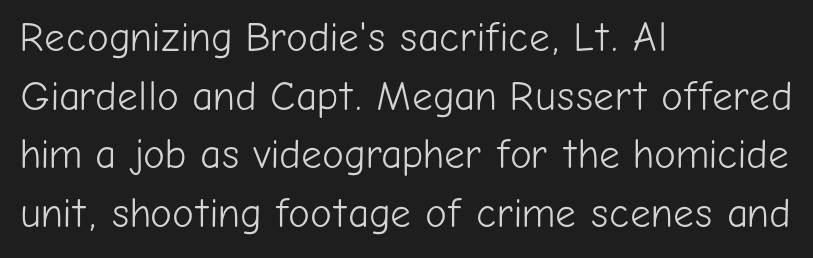
The image shows 41 px light sans-serif type, upright; set left-aligned, normal line spacing (1.43x), normal letter spacing, not underlined; low stroke contrast and a medium x-height.
